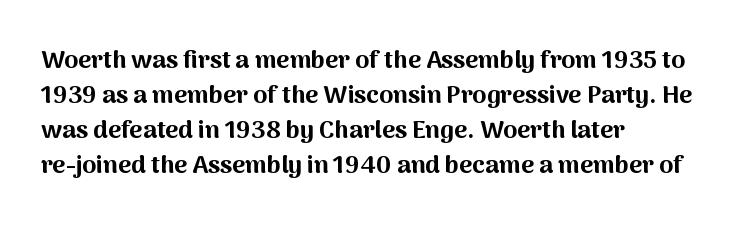
The image shows 25 px bold type, upright; set left-aligned, normal line spacing (1.4x), normal letter spacing, not underlined.
